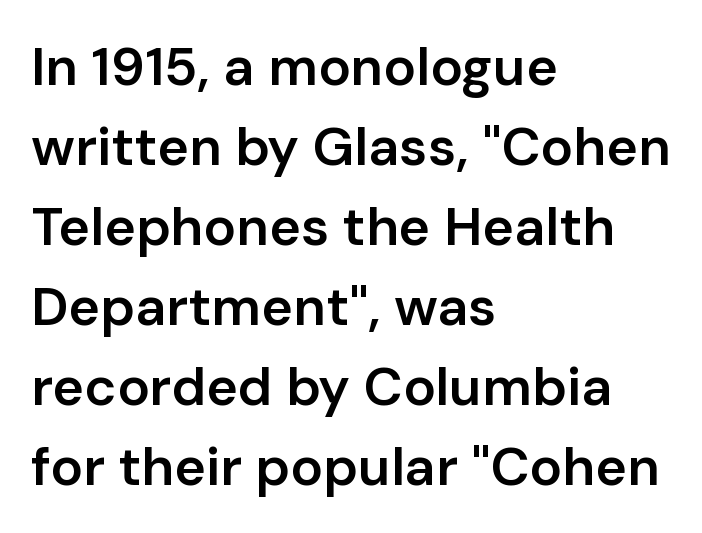
Q: Is the text bold? A: Semi-bold.
Q: Is the text italic (slanted)? A: No, it is upright.
Q: Is the typeface a serif or a sans-serif typeface? A: Sans-serif.
Q: Is the text underlined? A: No.
Q: How is the paragraph aligned? A: Left-aligned.
Q: Is the spacing between letters normal or unusually wide? A: Normal.
Q: Is the spacing between lines tight, normal or loose? A: Normal.
Q: Width (condensed, normal, or wide)? A: Normal.
Q: Stroke contrast? A: Low.
Q: x-height? A: Medium.
Q: Monospaced? A: No.
